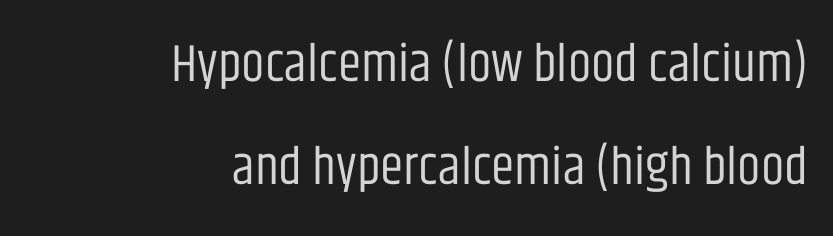
Stems here are at most as thick as an everyday book face. The leading is generous, giving the passage an open texture. Notice how the stems are strictly vertical — no italics here. Alignment: flush right. The rendering keeps characters at their native spacing.
